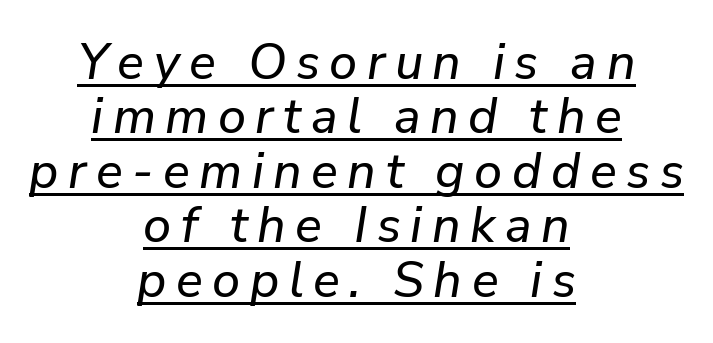
Q: Is the text italic (slanted)? A: Yes, it leans right by about 9 degrees.
Q: Is the text underlined? A: Yes.
Q: How is the paragraph aligned? A: Centered.
Q: Is the spacing between lines tight, normal or loose? A: Tight.
Q: Width (condensed, normal, or wide)? A: Normal.
Q: Stroke contrast? A: Low.
Q: x-height? A: Medium.
Q: Monospaced? A: No.
